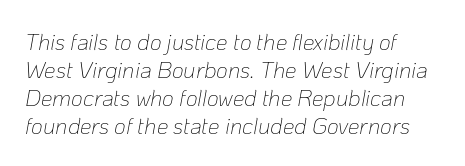
Q: Is the text bold? A: No.
Q: Is the text italic (slanted)? A: Yes, it leans right by about 10 degrees.
Q: Is the text underlined? A: No.
Q: How is the paragraph aligned? A: Left-aligned.
Q: Is the spacing between letters normal or unusually wide? A: Normal.
